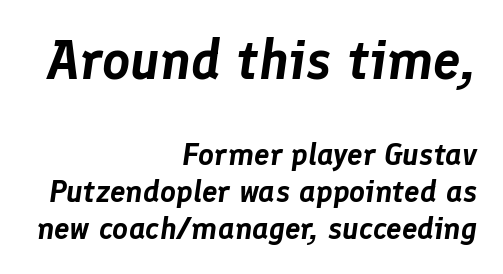
Q: Is the text italic (slanted)? A: Yes, it leans right by about 8 degrees.
Q: Is the text underlined? A: No.
Q: How is the paragraph aligned? A: Right-aligned.
Q: Is the spacing between letters normal or unusually wide? A: Normal.
Q: Which block of text is set in a larger size, the first (top) or the second (bottom)? A: The first (top) one.
Q: Width (condensed, normal, or wide)? A: Normal.
Q: Stroke contrast? A: Low.
Q: x-height? A: Medium.
Q: Monospaced? A: No.
